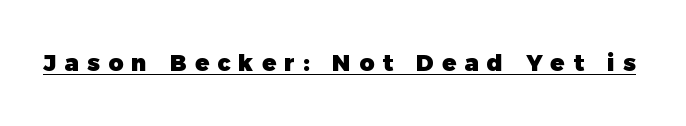
The image shows 23 px bold type; set unusually wide letter spacing (+0.36 em), underlined.
